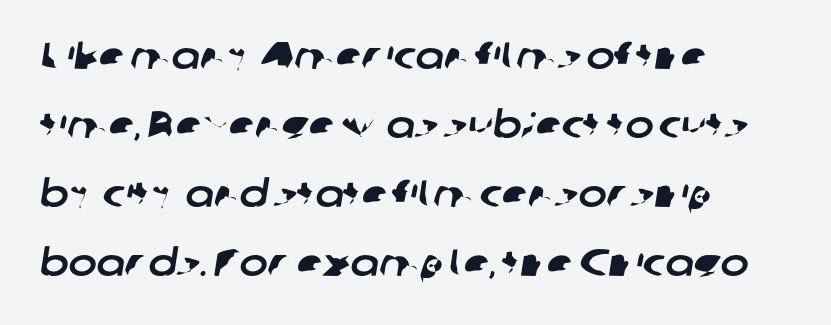
Each letter's strokes conclude bluntly, with no projecting serifs. Descenders hang freely into open space. Inter-character spacing is left at the font's built-in metrics. Caption: multi-line text, flush left, ragged right.
